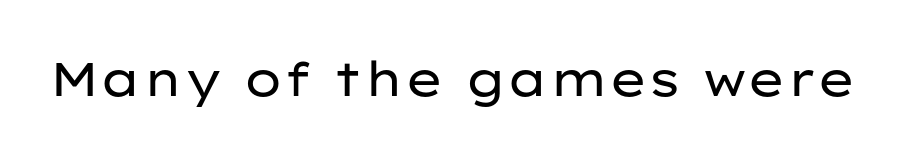
Q: Is the text bold? A: No.
Q: Is the text italic (slanted)? A: No, it is upright.
Q: Is the typeface a serif or a sans-serif typeface? A: Sans-serif.
Q: Is the text underlined? A: No.
Q: Is the spacing between letters normal or unusually wide? A: Normal.
Q: Width (condensed, normal, or wide)? A: Wide.
Q: Stroke contrast? A: Low.
Q: x-height? A: Medium.
Q: Monospaced? A: No.
